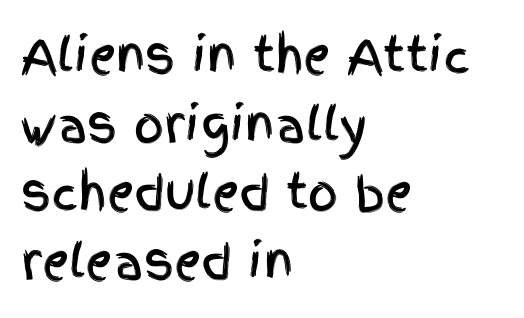
Q: Is the text italic (slanted)? A: No, it is upright.
Q: Is the typeface a serif or a sans-serif typeface? A: Sans-serif.
Q: Is the text underlined? A: No.
Q: How is the paragraph aligned? A: Left-aligned.
Q: Is the spacing between letters normal or unusually wide? A: Normal.
Q: Is the spacing between lines tight, normal or loose? A: Normal.
Q: Width (condensed, normal, or wide)? A: Condensed.
Q: x-height? A: Large.
Q: Monospaced? A: No.
